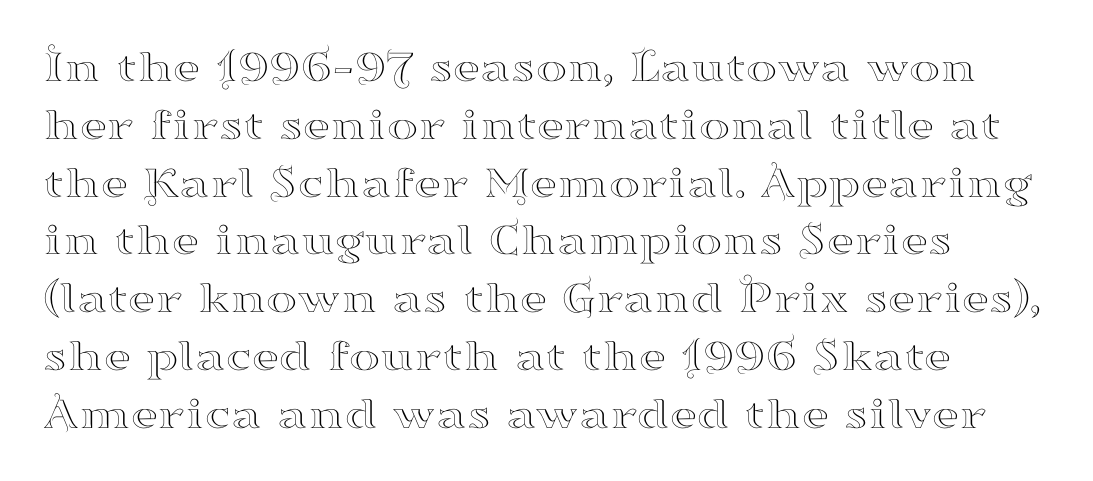
Q: Is the text italic (slanted)? A: No, it is upright.
Q: Is the typeface a serif or a sans-serif typeface? A: Serif.
Q: Is the text underlined? A: No.
Q: Is the spacing between letters normal or unusually wide? A: Normal.
Q: Width (condensed, normal, or wide)? A: Wide.
Q: Stroke contrast? A: High.
Q: x-height? A: Small.
Q: Monospaced? A: No.
